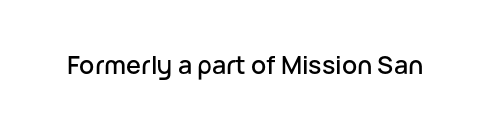
The image shows 25 px text type, upright; set normal letter spacing, not underlined.
